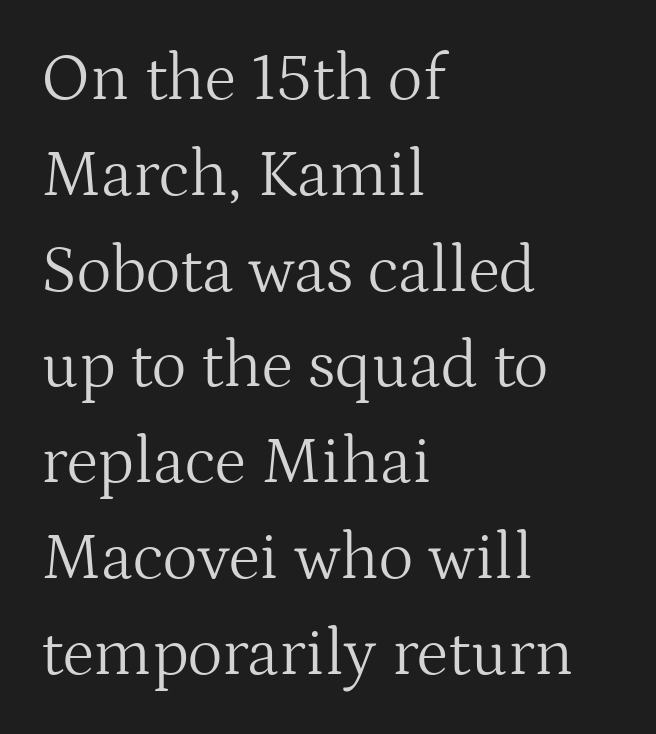
Q: Is the text bold? A: No.
Q: Is the text italic (slanted)? A: No, it is upright.
Q: Is the typeface a serif or a sans-serif typeface? A: Serif.
Q: Is the text underlined? A: No.
Q: How is the paragraph aligned? A: Left-aligned.
Q: Is the spacing between letters normal or unusually wide? A: Normal.
Q: Is the spacing between lines tight, normal or loose? A: Normal.
Q: Width (condensed, normal, or wide)? A: Normal.
Q: Stroke contrast? A: Medium.
Q: x-height? A: Medium.
Q: Monospaced? A: No.
